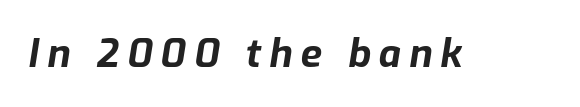
Slant detected: the letters are inclined. Proportional: the letters do not fall into vertical columns. The space directly below the letters is spotless. The letterforms stand isolated, each surrounded by extra space. The characters look thick and weighty, a clear bold.
